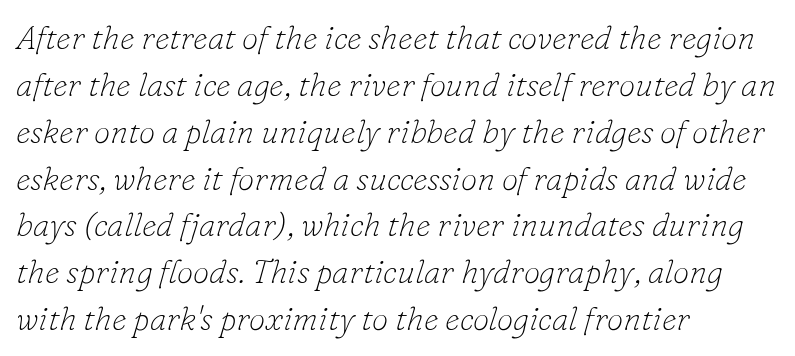
{"serif": "yes", "italic": "yes", "lean": "right", "slant_degrees": 16, "bold": "no", "weight": "thin", "width": "normal", "stroke_contrast": "low", "x_height": "small", "monospaced": "no", "underline": "no", "align": "left", "line_spacing": "normal", "line_spacing_ratio": 1.42, "letter_spacing": "normal", "letter_spacing_em": 0.0, "glyph_px": 33}
